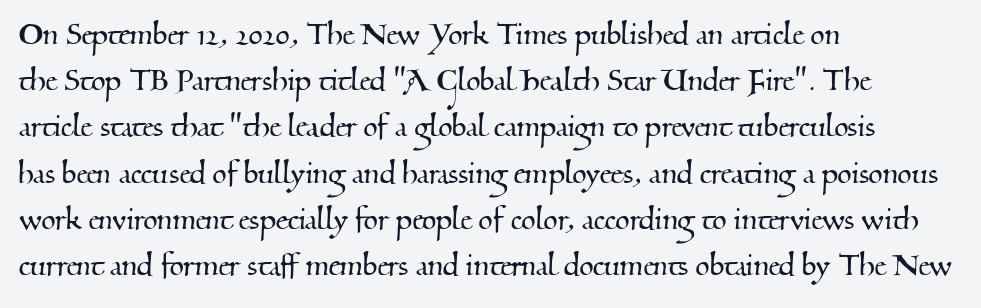
Q: Is the typeface a serif or a sans-serif typeface? A: Serif.
Q: Is the text underlined? A: No.
Q: How is the paragraph aligned? A: Left-aligned.
Q: Is the spacing between letters normal or unusually wide? A: Normal.
Q: Is the spacing between lines tight, normal or loose? A: Normal.
Q: Width (condensed, normal, or wide)? A: Normal.
Q: Stroke contrast? A: Medium.
Q: x-height? A: Small.
Q: Monospaced? A: No.
